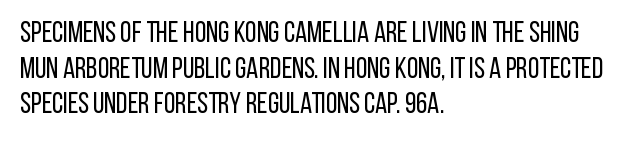
Q: Is the text bold? A: No.
Q: Is the text italic (slanted)? A: No, it is upright.
Q: Is the typeface a serif or a sans-serif typeface? A: Sans-serif.
Q: Is the text underlined? A: No.
Q: How is the paragraph aligned? A: Left-aligned.
Q: Is the spacing between letters normal or unusually wide? A: Normal.
Q: Width (condensed, normal, or wide)? A: Condensed.
Q: Stroke contrast? A: Low.
Q: x-height? A: Large.
Q: Monospaced? A: No.
